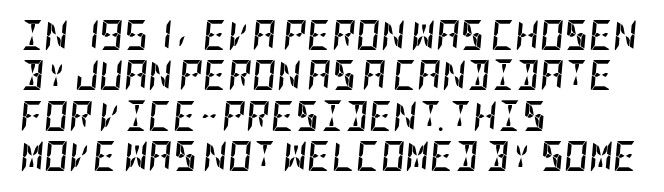
{"italic": "yes", "lean": "right", "slant_degrees": 5, "bold": "yes", "weight": "semibold", "width": "condensed", "stroke_contrast": "low", "x_height": "large", "underline": "no", "align": "left", "line_spacing": "normal", "line_spacing_ratio": 1.35, "letter_spacing": "normal", "letter_spacing_em": 0.0, "glyph_px": 30}
